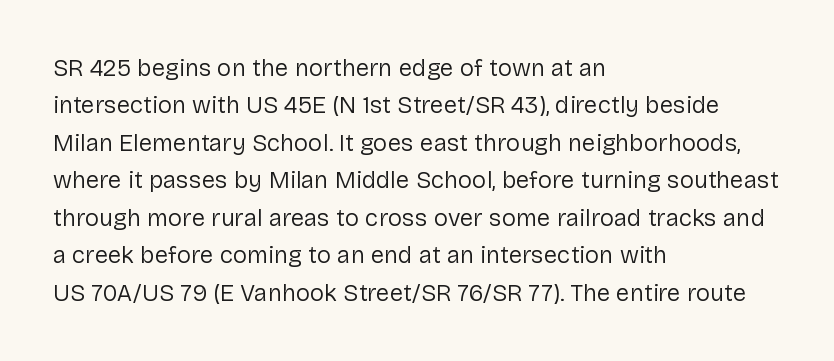
{"italic": "no", "bold": "no", "underline": "no", "align": "left", "line_spacing": "normal", "line_spacing_ratio": 1.56, "letter_spacing": "normal", "letter_spacing_em": 0.0, "glyph_px": 24}
